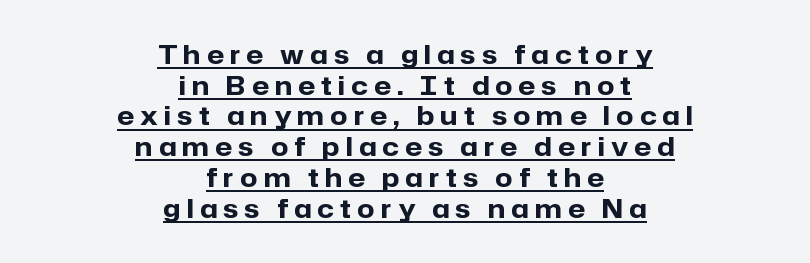
{"italic": "no", "bold": "yes", "underline": "yes", "align": "center", "line_spacing_ratio": 1.23, "letter_spacing": "wide", "letter_spacing_em": 0.25, "glyph_px": 25}
